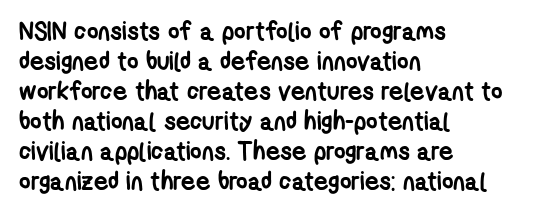
Characters follow at the spacing the type designer built in. Descender tails drop into unmarked territory. Which margin do the lines hug? The left one — the right edge is uneven. Every letter is thick-stroked: bold, no question.
